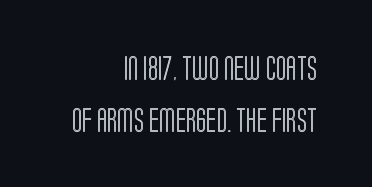
The vertical gap from one line to the next is large. The lines in this sample share a right terminus and differ only in where they begin. This rendering features lettering with no underline. Characters remain perfectly vertical along every line. No extra tracking has been applied to these lines.
